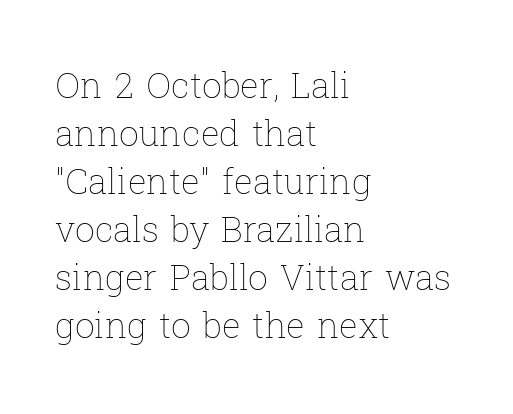
{"italic": "no", "bold": "no", "weight": "thin", "width": "normal", "stroke_contrast": "low", "x_height": "medium", "monospaced": "no", "underline": "no", "align": "left", "line_spacing": "normal", "line_spacing_ratio": 1.37, "letter_spacing": "normal", "letter_spacing_em": 0.0, "glyph_px": 35}
